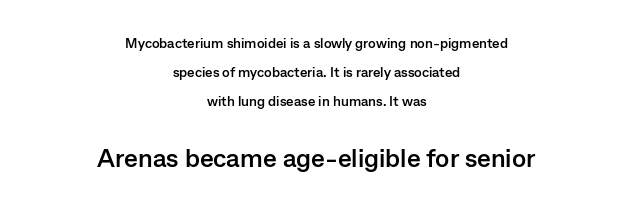
{"italic": "no", "bold": "yes", "underline": "no", "align": "center", "line_spacing": "loose", "line_spacing_ratio": 2.06, "letter_spacing": "normal", "letter_spacing_em": 0.0, "larger_block": "second", "size_ratio": 1.86, "glyph_px": 26}
